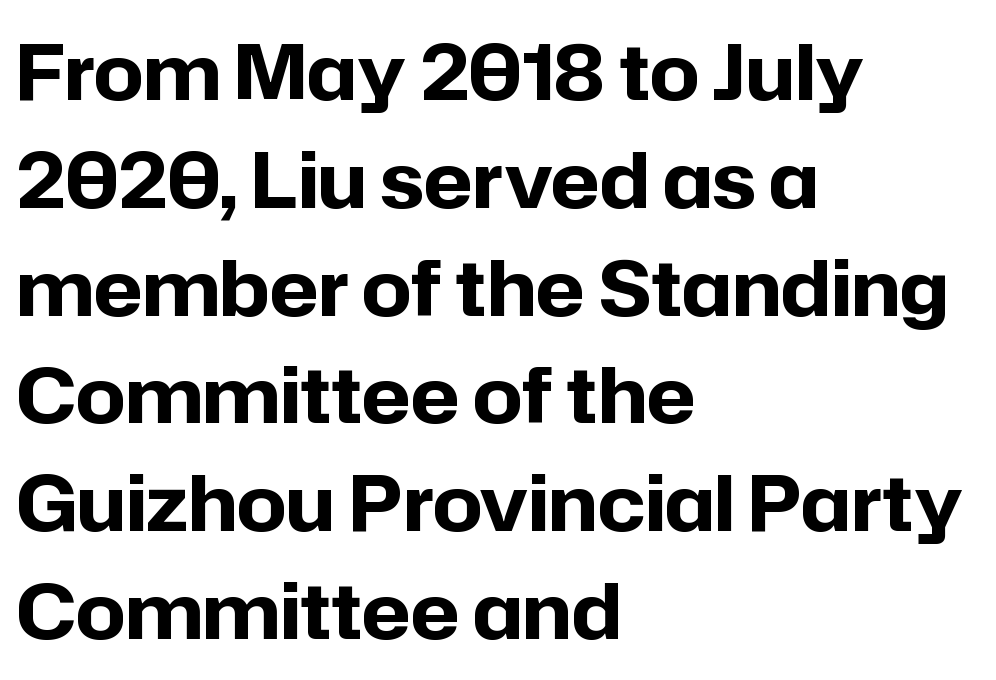
Q: Is the text bold? A: Yes.
Q: Is the text italic (slanted)? A: No, it is upright.
Q: Is the typeface a serif or a sans-serif typeface? A: Sans-serif.
Q: Is the text underlined? A: No.
Q: How is the paragraph aligned? A: Left-aligned.
Q: Is the spacing between letters normal or unusually wide? A: Normal.
Q: Is the spacing between lines tight, normal or loose? A: Normal.
Q: Width (condensed, normal, or wide)? A: Normal.
Q: Stroke contrast? A: Low.
Q: x-height? A: Medium.
Q: Monospaced? A: No.
